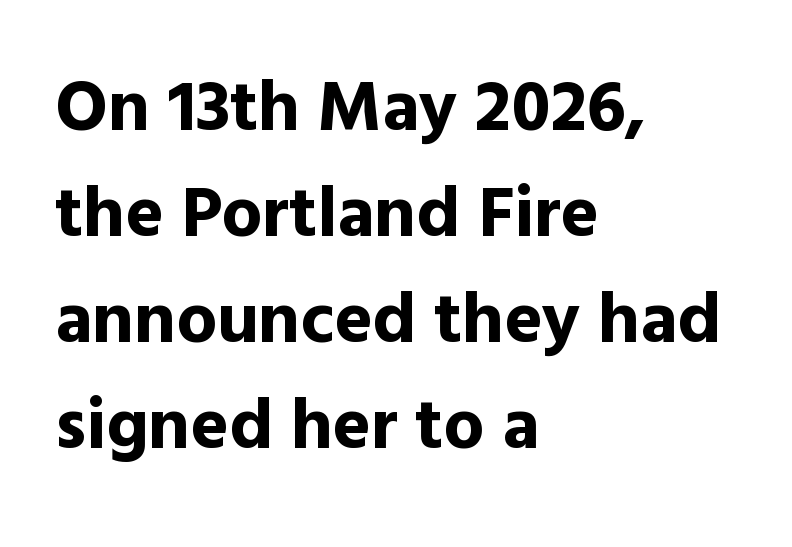
The image shows 72 px bold sans-serif type, upright; set left-aligned, normal line spacing (1.47x), normal letter spacing, not underlined; a medium x-height.
